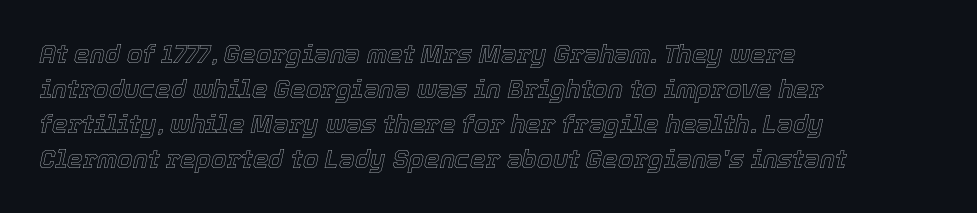
Q: Is the text italic (slanted)? A: Yes, it leans right by about 12 degrees.
Q: Is the text underlined? A: No.
Q: How is the paragraph aligned? A: Left-aligned.
Q: Is the spacing between letters normal or unusually wide? A: Normal.
Q: Is the spacing between lines tight, normal or loose? A: Normal.
